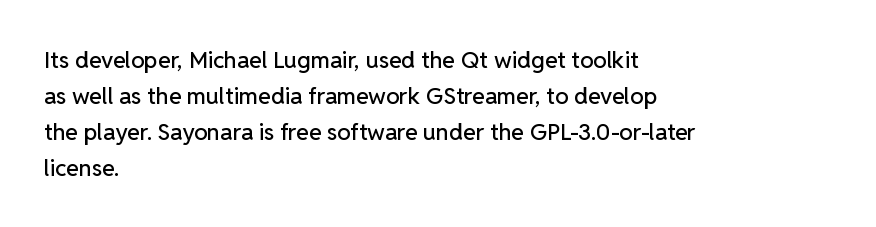
{"italic": "no", "underline": "no", "align": "left", "line_spacing": "normal", "line_spacing_ratio": 1.56, "letter_spacing": "normal", "letter_spacing_em": 0.0, "glyph_px": 23}
